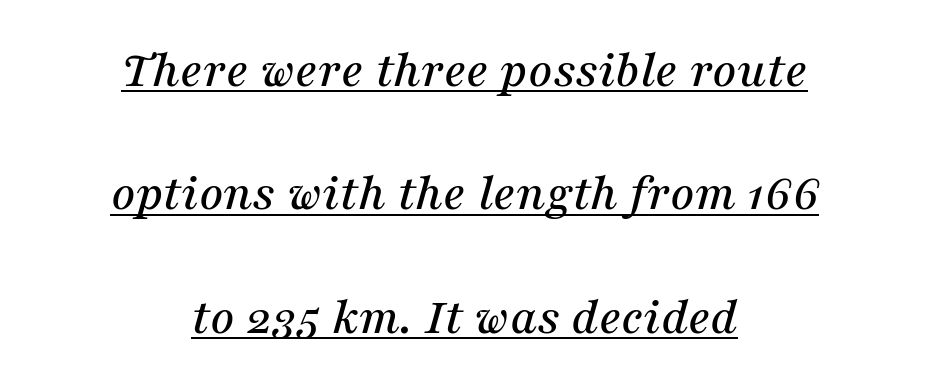
What stands out about the letter spacing? Nothing — it is the standard amount. This rendering employs a face with finishing strokes, i.e., a serif. The face used here is proportionally spaced, like ordinary book or web type. The font's italic variant was chosen for this text.
